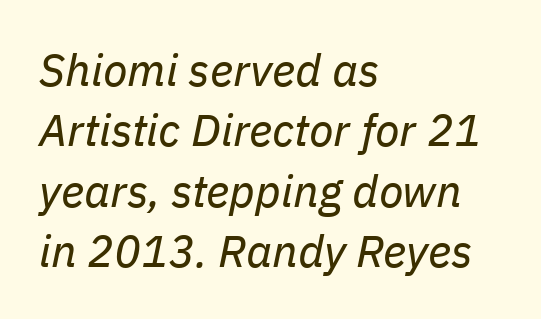
{"italic": "yes", "lean": "right", "slant_degrees": 11, "bold": "no", "weight": "regular", "width": "normal", "stroke_contrast": "low", "x_height": "medium", "monospaced": "no", "underline": "no", "align": "left", "line_spacing": "normal", "line_spacing_ratio": 1.34, "letter_spacing": "normal", "letter_spacing_em": 0.0, "glyph_px": 45}
